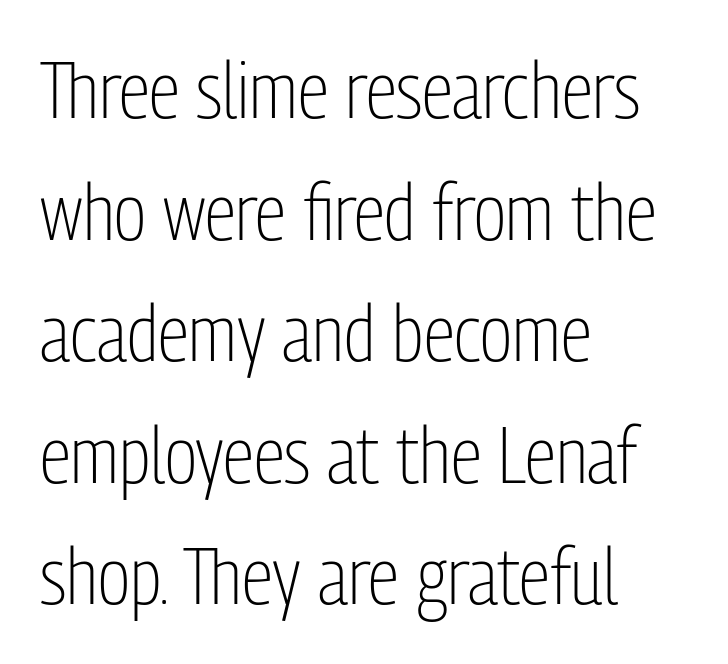
The image shows 80 px light, condensed sans-serif type, upright; set left-aligned, normal line spacing (1.52x), normal letter spacing, not underlined; low stroke contrast and a medium x-height.
